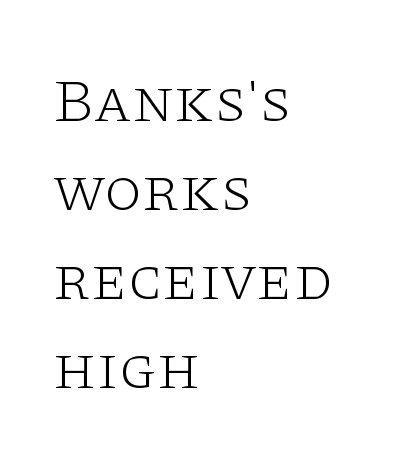
The passage shown is not underscored anywhere. Spacing between characters is what you'd get straight out of the box. Every row of glyphs begins at an identical x-position on the left. The passage shown is typeset with a serif family.
